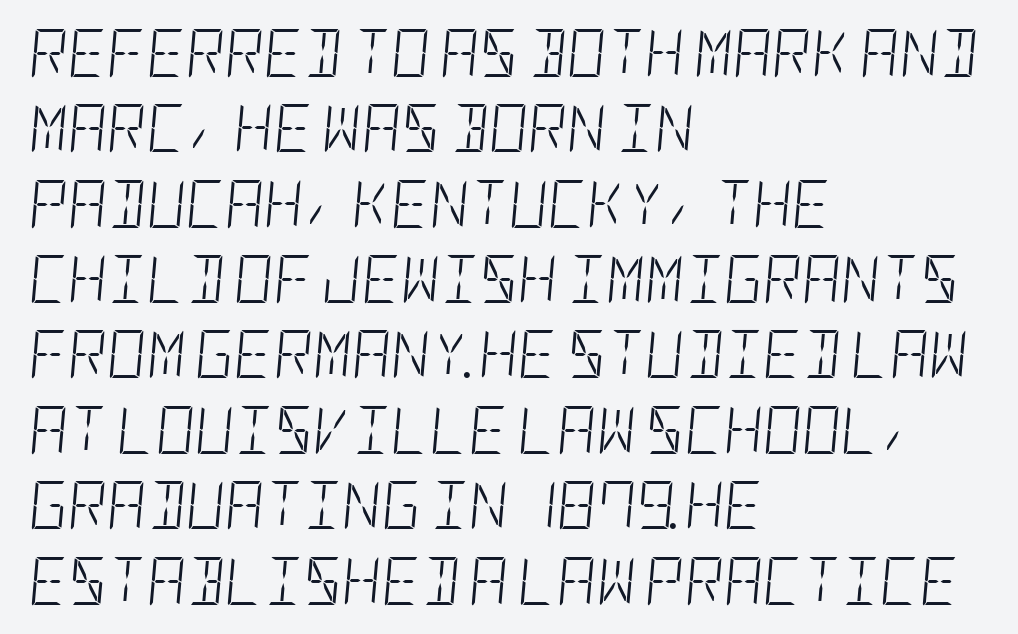
{"italic": "yes", "lean": "right", "slant_degrees": 5, "bold": "no", "weight": "light", "width": "condensed", "stroke_contrast": "low", "x_height": "large", "underline": "no", "align": "left", "line_spacing": "normal", "line_spacing_ratio": 1.57, "letter_spacing": "normal", "letter_spacing_em": 0.0, "glyph_px": 48}
